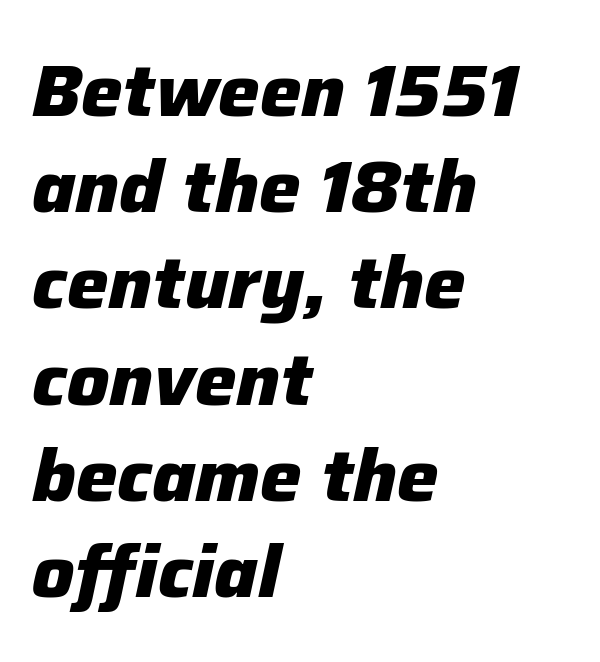
Q: Is the text bold? A: Yes.
Q: Is the text italic (slanted)? A: Yes, it leans right by about 12 degrees.
Q: Is the text underlined? A: No.
Q: How is the paragraph aligned? A: Left-aligned.
Q: Is the spacing between letters normal or unusually wide? A: Normal.
Q: Is the spacing between lines tight, normal or loose? A: Normal.
Q: Width (condensed, normal, or wide)? A: Normal.
Q: Stroke contrast? A: Low.
Q: x-height? A: Medium.
Q: Monospaced? A: No.
